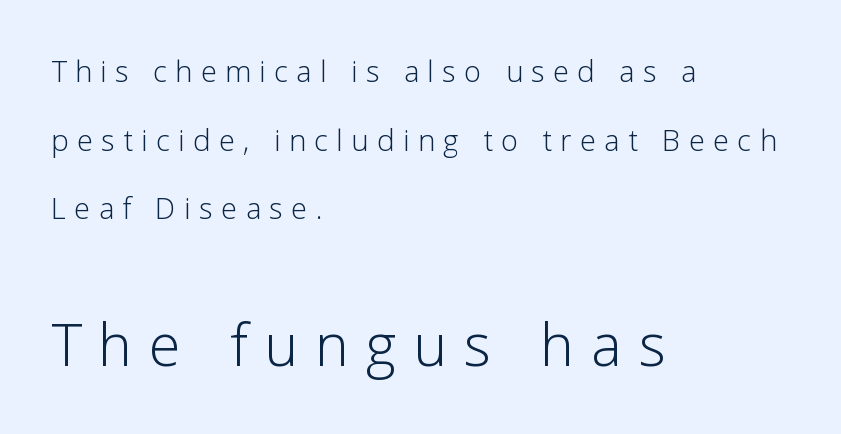
The image shows 58 px light sans-serif type, upright; set left-aligned, loose line spacing (2.37x), unusually wide letter spacing (+0.29 em), not underlined; the second (bottom) block is 2.0x larger; low stroke contrast and a medium x-height.
